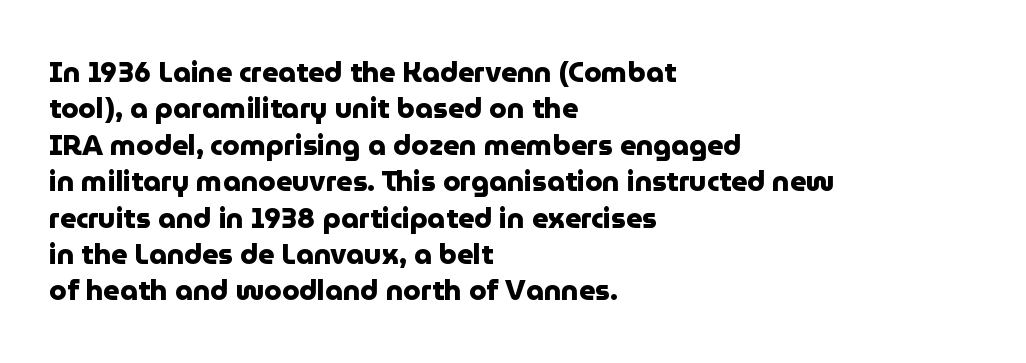
{"serif": "no", "italic": "no", "bold": "yes", "weight": "heavy", "width": "normal", "stroke_contrast": "low", "x_height": "medium", "monospaced": "no", "underline": "no", "align": "left", "line_spacing": "normal", "line_spacing_ratio": 1.3, "letter_spacing": "normal", "letter_spacing_em": 0.0, "glyph_px": 28}
